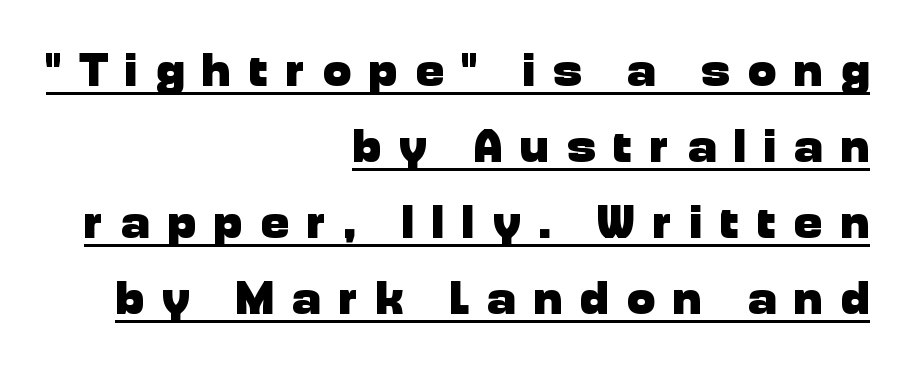
{"serif": "no", "italic": "no", "bold": "yes", "weight": "heavy", "width": "normal", "stroke_contrast": "low", "x_height": "medium", "monospaced": "no", "underline": "yes", "align": "right", "line_spacing": "normal", "line_spacing_ratio": 1.62, "letter_spacing": "wide", "letter_spacing_em": 0.39, "glyph_px": 47}
